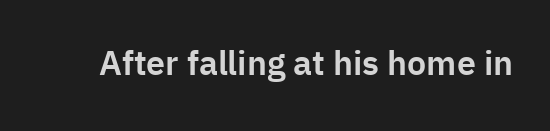
The image shows 34 px sans-serif type, upright; set normal letter spacing, not underlined; low stroke contrast and a medium x-height.
